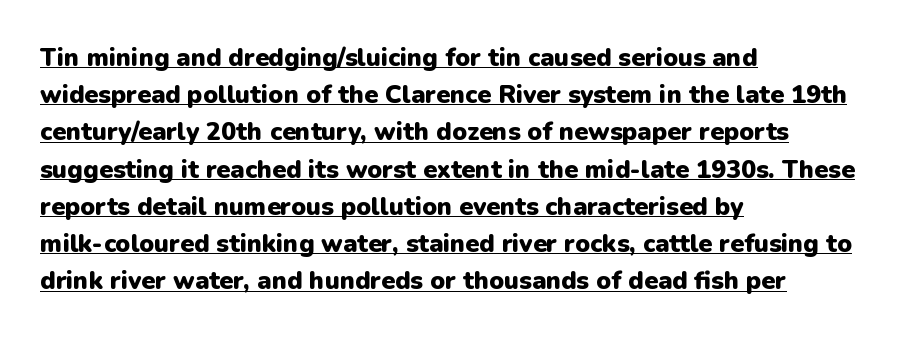
The image shows 25 px bold type, upright; set left-aligned, normal line spacing (1.49x), normal letter spacing, underlined.
